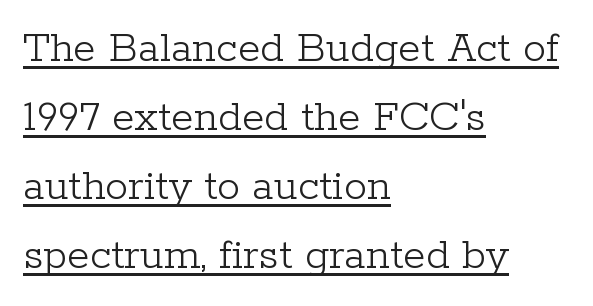
Rendered with straight, roman letterforms. Check the space under the baseline: a stroke is drawn there. Looks like regular typesetting: each glyph gets only the width it needs. Caption: standard tracking, unaltered.
